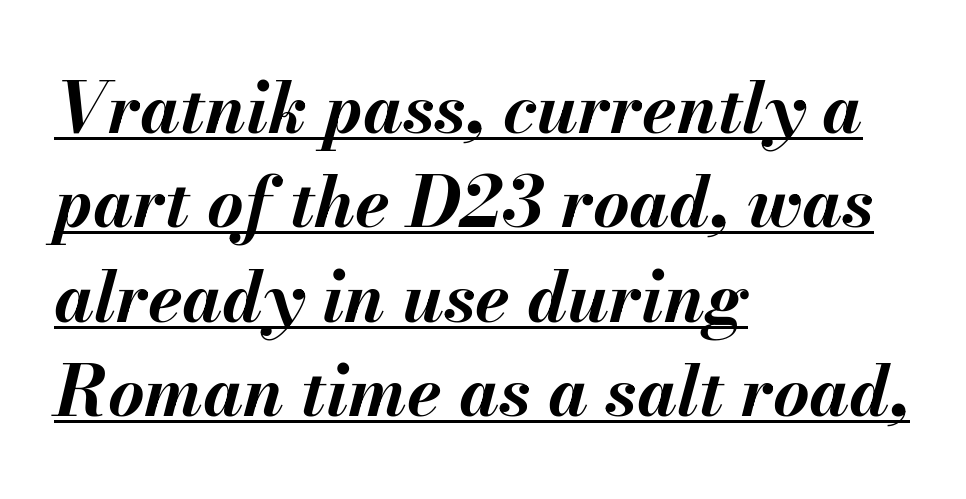
{"italic": "yes", "lean": "right", "slant_degrees": 13, "bold": "yes", "weight": "bold", "width": "normal", "stroke_contrast": "medium", "x_height": "small", "monospaced": "no", "underline": "yes", "align": "left", "line_spacing": "normal", "line_spacing_ratio": 1.35, "letter_spacing": "normal", "letter_spacing_em": 0.0, "glyph_px": 70}
